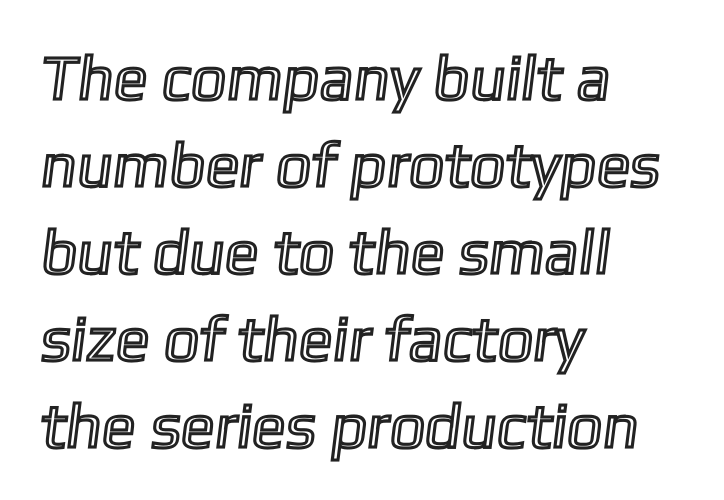
{"width": "normal", "x_height": "medium", "monospaced": "no", "underline": "no", "align": "left", "line_spacing": "normal", "line_spacing_ratio": 1.38, "letter_spacing": "normal", "letter_spacing_em": 0.0, "glyph_px": 63}
